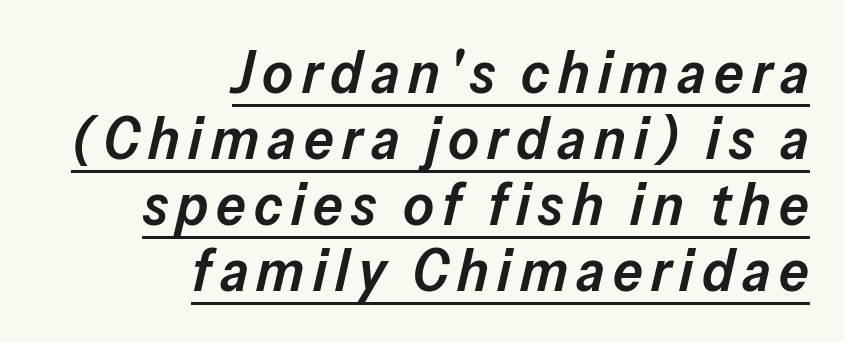
The image shows 59 px semibold type, italic (leaning right); set right-aligned, tight line spacing (1.12x), underlined; low stroke contrast and a medium x-height.
